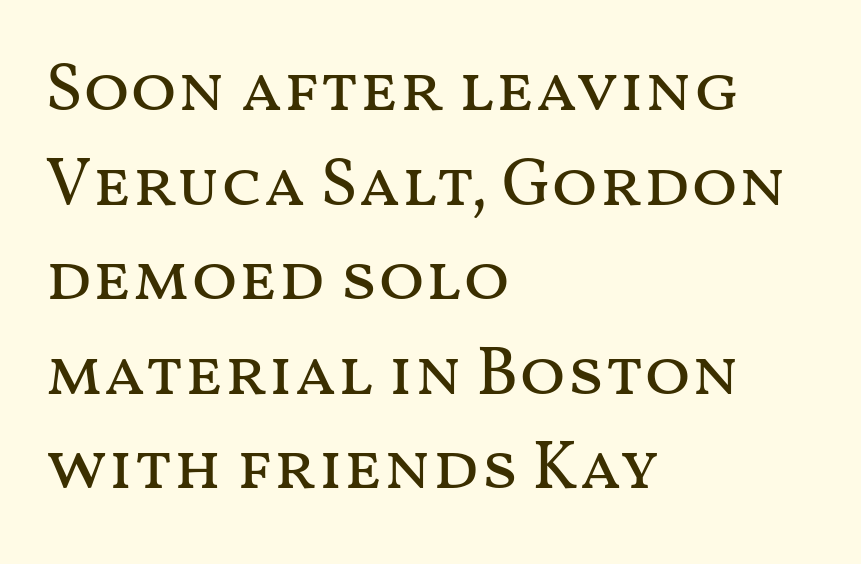
{"italic": "no", "bold": "no", "weight": "regular", "width": "wide", "stroke_contrast": "medium", "x_height": "medium", "monospaced": "no", "underline": "no", "align": "left", "line_spacing": "normal", "line_spacing_ratio": 1.39, "letter_spacing": "normal", "letter_spacing_em": 0.0, "glyph_px": 68}
